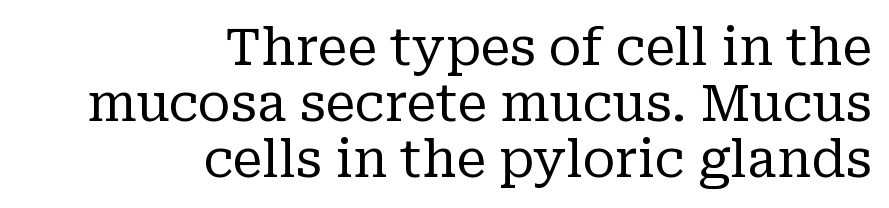
Descenders hang freely into open space. In terms of posture, this sample is upright. If you measured baseline to baseline, you'd find a short distance. The font sits on the lighter half of the weight spectrum, regular included. The face used here is proportionally spaced, like ordinary book or web type.
